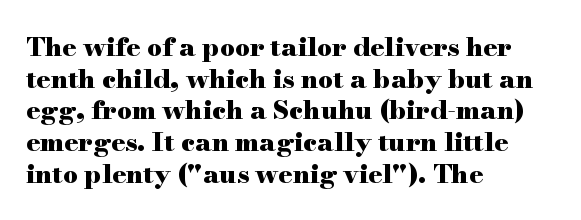
I'd describe the lettering as bold — thick and assertive. Words appear dense and cohesive because spacing is normal. Reading down the block, your eye returns to a fixed left position each line. The lettering holds an erect, upright posture throughout. Descender tails drop into unmarked territory.
